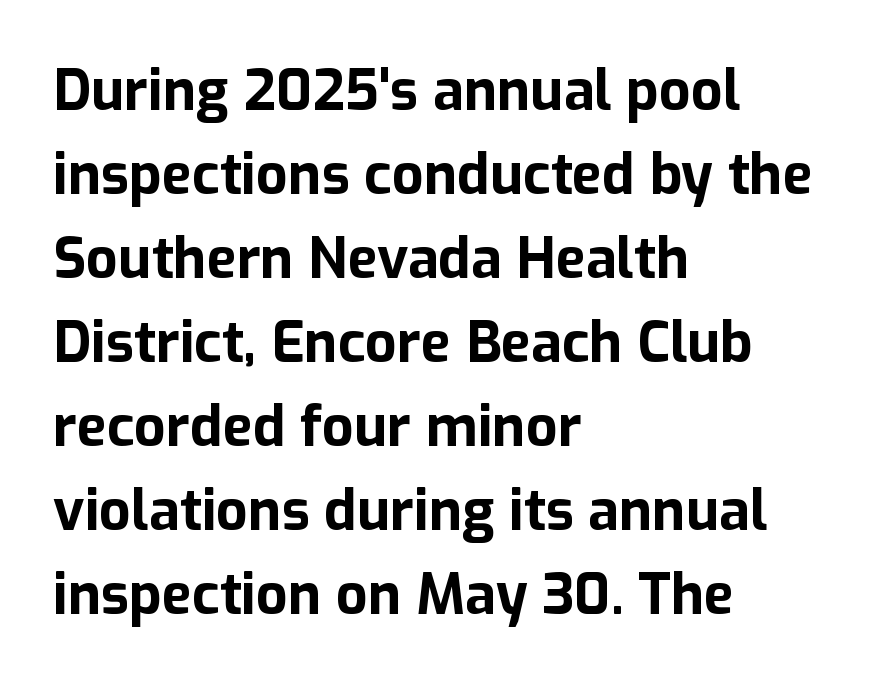
The line-height multiplier appears to be the usual default. Is the block centered? No — it sits flush against the left margin. Tracking value appears to be zero — textbook default spacing. On the weight axis this lands at bold, roughly 700. Words float on clear page, feet unadorned.
